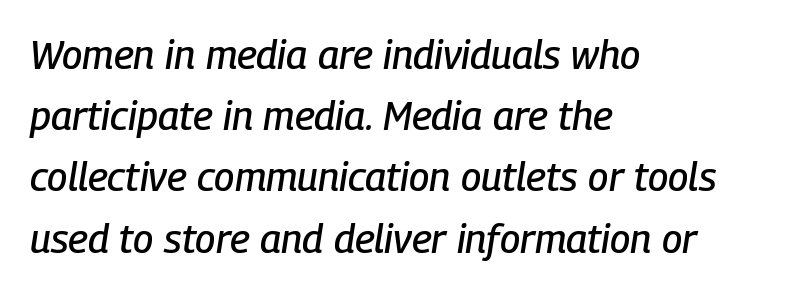
{"italic": "yes", "lean": "right", "slant_degrees": 9, "width": "condensed", "stroke_contrast": "low", "x_height": "medium", "monospaced": "no", "underline": "no", "align": "left", "line_spacing": "normal", "line_spacing_ratio": 1.53, "letter_spacing": "normal", "letter_spacing_em": 0.0, "glyph_px": 40}
